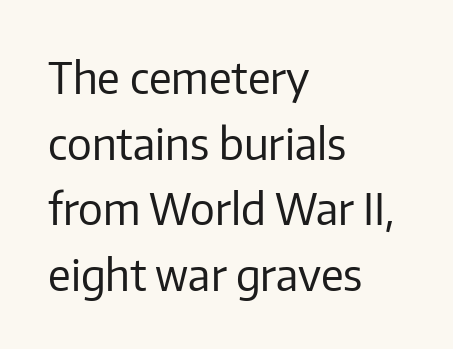
The image shows 44 px regular-weight sans-serif type, upright; set left-aligned, normal line spacing (1.49x), normal letter spacing, not underlined; low stroke contrast and a medium x-height.
